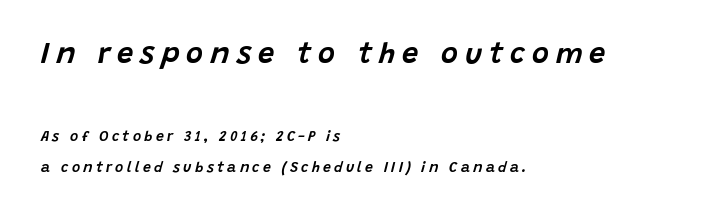
{"italic": "yes", "lean": "right", "slant_degrees": 15, "width": "normal", "stroke_contrast": "low", "x_height": "large", "monospaced": "no", "underline": "no", "align": "left", "line_spacing": "loose", "line_spacing_ratio": 2.26, "letter_spacing": "wide", "letter_spacing_em": 0.24, "larger_block": "first", "size_ratio": 2.07, "glyph_px": 29}
